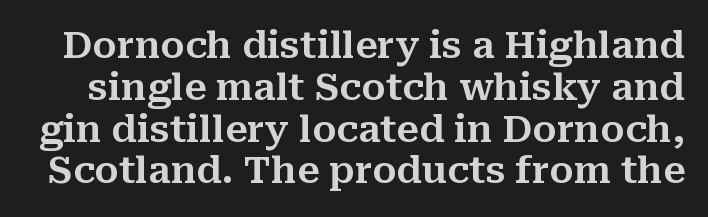
The image shows 37 px serif type, upright; set tight line spacing (1.13x), normal letter spacing, not underlined; medium stroke contrast and a medium x-height.
